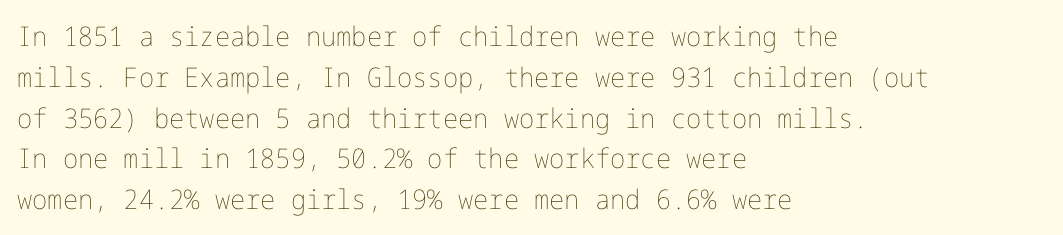
The passage shown stacks its lines at a standard gap. Plain, unruled lines of type. Summary of weight: not heavy and not bold. The rendering keeps characters at their native spacing. Notice how the stems are strictly vertical — no italics here.
